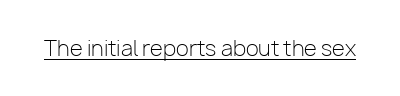
{"italic": "no", "bold": "no", "underline": "yes", "letter_spacing": "normal", "letter_spacing_em": 0.0, "glyph_px": 21}
